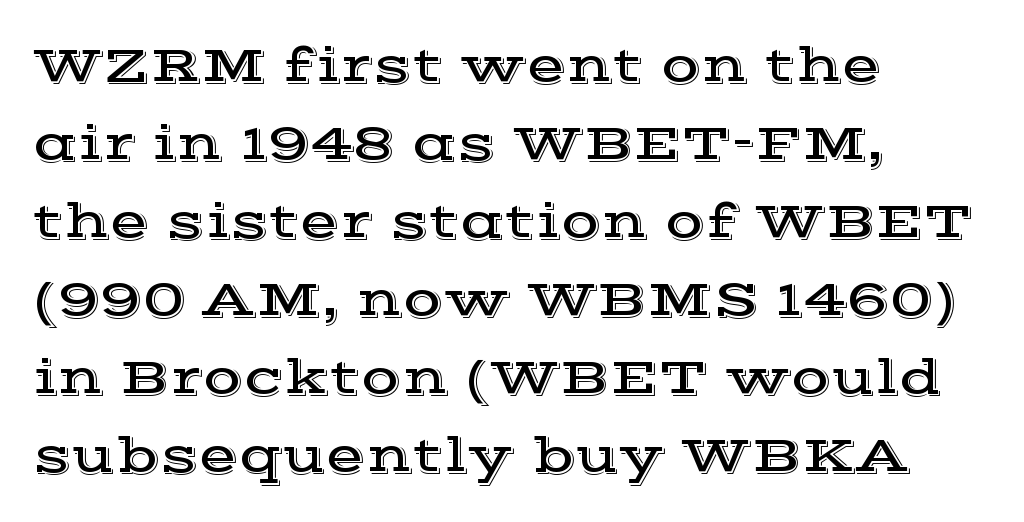
{"serif": "yes", "italic": "no", "width": "wide", "x_height": "medium", "monospaced": "no", "underline": "no", "align": "left", "line_spacing": "normal", "line_spacing_ratio": 1.5, "letter_spacing": "normal", "letter_spacing_em": 0.0, "glyph_px": 52}
